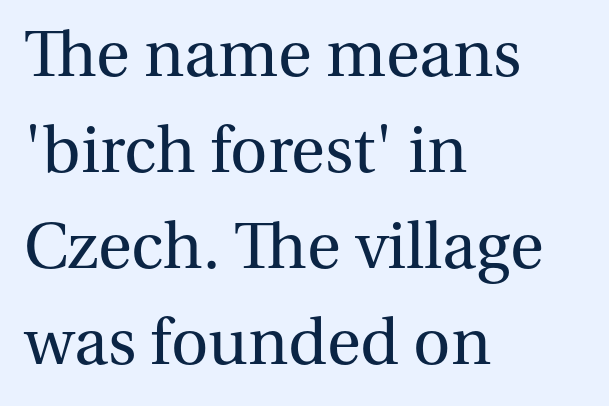
{"serif": "yes", "italic": "no", "bold": "no", "weight": "regular", "width": "normal", "stroke_contrast": "medium", "x_height": "medium", "monospaced": "no", "underline": "no", "align": "left", "line_spacing": "normal", "line_spacing_ratio": 1.39, "letter_spacing": "normal", "letter_spacing_em": 0.0, "glyph_px": 69}
